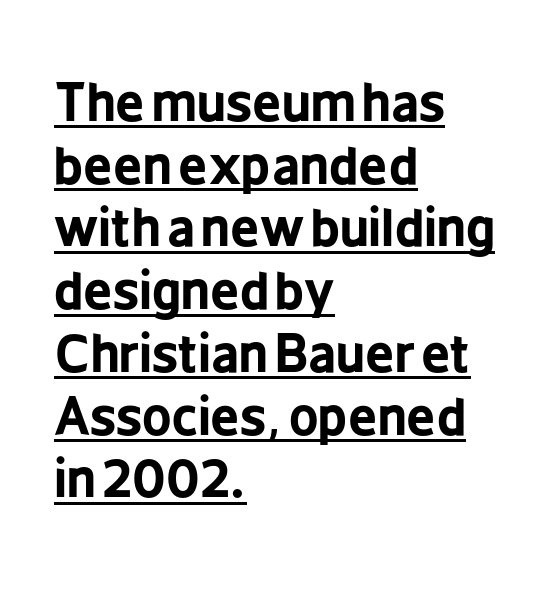
The letters advance in unequal steps, a hallmark of proportional type. Every letter is thick-stroked: bold, no question. Alignment: flush left. How are the letters spaced? Ordinarily, with no added tracking. Italic? Not at all — the glyphs are vertical.
